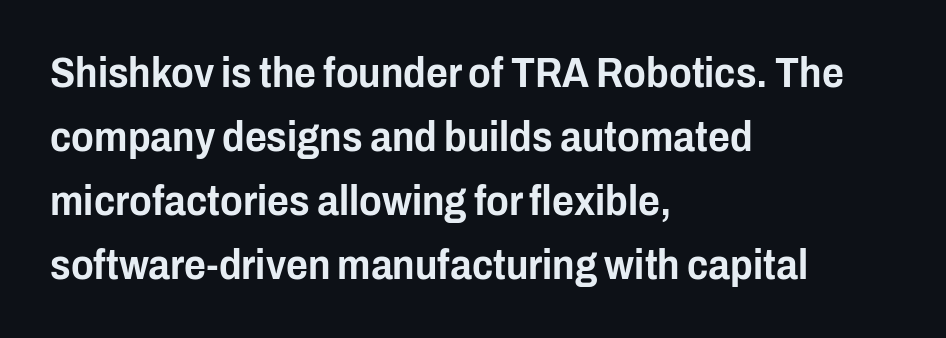
The image shows 42 px condensed sans-serif type, upright; set left-aligned, normal line spacing (1.52x), normal letter spacing, not underlined; low stroke contrast and a medium x-height.
